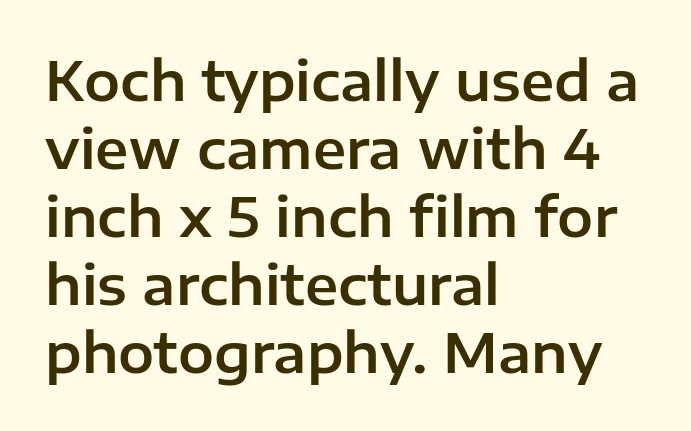
Reading down the column, the eye jumps a familiar distance to each next line. The letters stand straight up with perfectly vertical stems. Observe the ordinary spacing: letters are neighbours, not strangers. This sample has the flowing, uneven cadence of proportional lettering. Caption: multi-line text, flush left, ragged right.
